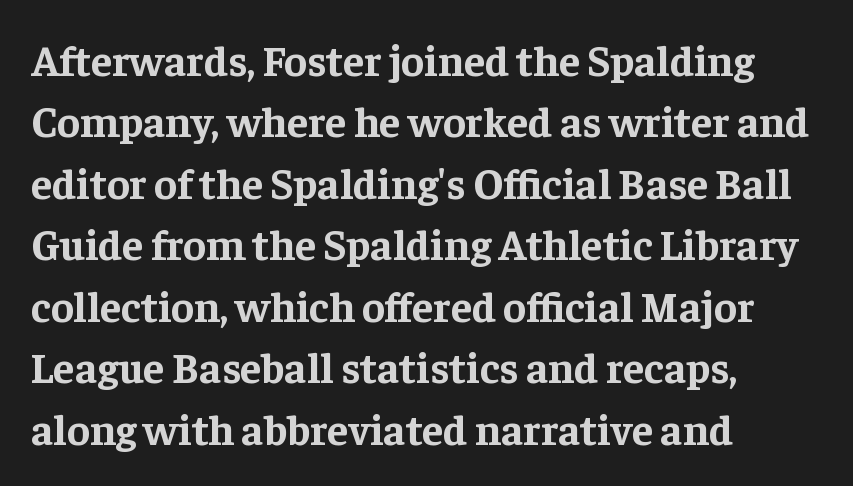
{"serif": "yes", "italic": "no", "bold": "yes", "weight": "bold", "width": "normal", "stroke_contrast": "low", "x_height": "medium", "monospaced": "no", "underline": "no", "align": "left", "line_spacing": "normal", "line_spacing_ratio": 1.43, "letter_spacing": "normal", "letter_spacing_em": 0.0, "glyph_px": 43}
